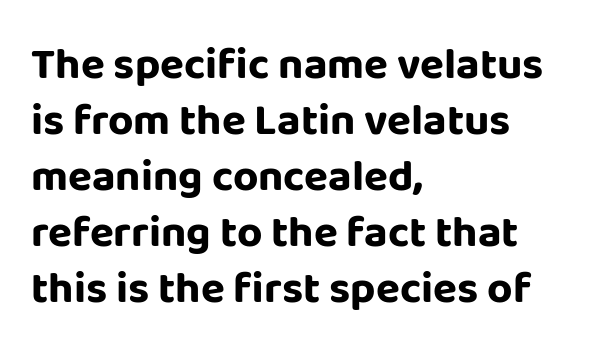
{"serif": "no", "italic": "no", "bold": "yes", "weight": "bold", "width": "normal", "stroke_contrast": "low", "x_height": "large", "monospaced": "no", "underline": "no", "align": "left", "line_spacing": "normal", "line_spacing_ratio": 1.27, "letter_spacing": "normal", "letter_spacing_em": 0.0, "glyph_px": 44}
